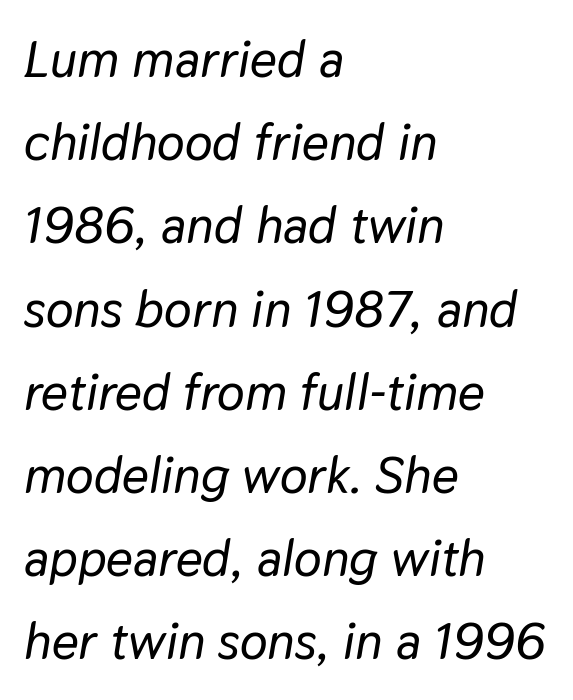
{"italic": "yes", "lean": "right", "slant_degrees": 9, "width": "normal", "stroke_contrast": "low", "x_height": "medium", "monospaced": "no", "underline": "no", "align": "left", "line_spacing": "normal", "line_spacing_ratio": 1.6, "letter_spacing": "normal", "letter_spacing_em": 0.0, "glyph_px": 52}
